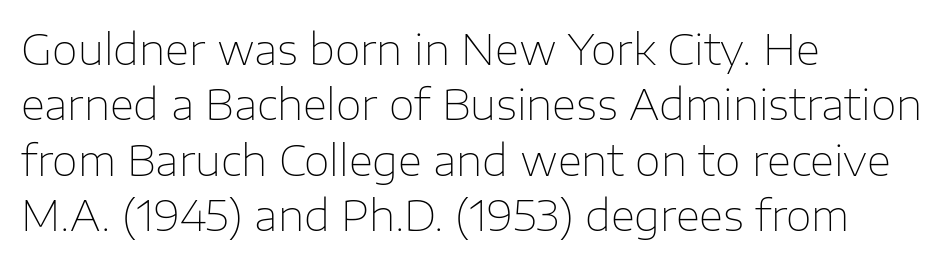
Normally led — the rows are evenly, conventionally spaced. Bold? No — there's no thickening of the strokes. Plain, unruled lines of type. You can tell from the bare stems that sans-serif type was used. What stands out about the letter spacing? Nothing — it is the standard amount.
